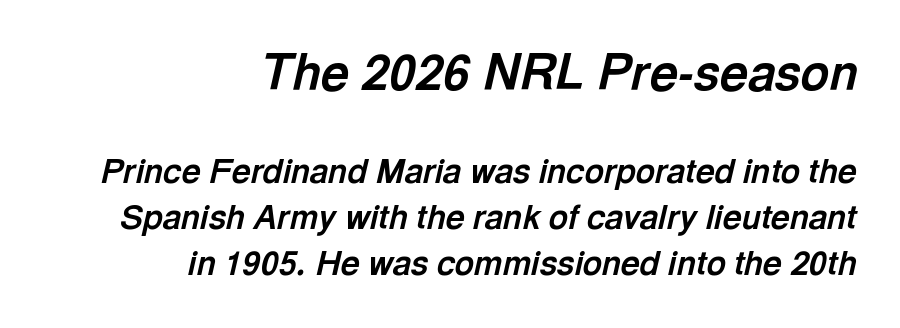
{"italic": "yes", "lean": "right", "slant_degrees": 13, "bold": "yes", "weight": "bold", "width": "normal", "x_height": "medium", "monospaced": "no", "underline": "no", "align": "right", "line_spacing": "normal", "line_spacing_ratio": 1.4, "letter_spacing": "normal", "letter_spacing_em": 0.0, "larger_block": "first", "size_ratio": 1.48, "glyph_px": 49}
